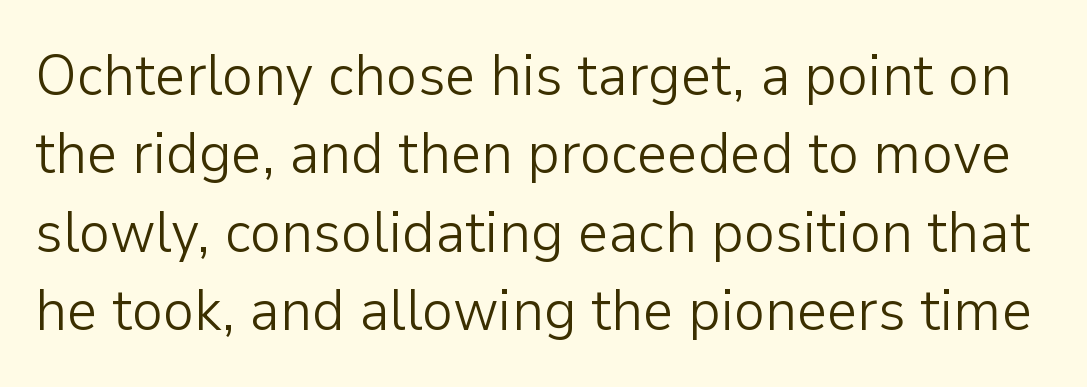
Q: Is the text bold? A: No.
Q: Is the text italic (slanted)? A: No, it is upright.
Q: Is the typeface a serif or a sans-serif typeface? A: Sans-serif.
Q: Is the text underlined? A: No.
Q: Is the spacing between letters normal or unusually wide? A: Normal.
Q: Is the spacing between lines tight, normal or loose? A: Normal.
Q: Width (condensed, normal, or wide)? A: Normal.
Q: Stroke contrast? A: Low.
Q: x-height? A: Medium.
Q: Monospaced? A: No.
